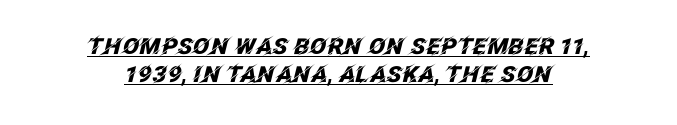
{"italic": "yes", "lean": "right", "slant_degrees": 12, "bold": "yes", "underline": "yes", "align": "center", "line_spacing": "normal", "line_spacing_ratio": 1.26, "letter_spacing": "normal", "letter_spacing_em": 0.0, "glyph_px": 22}
